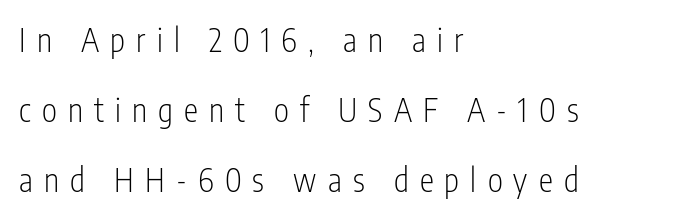
{"serif": "no", "italic": "no", "bold": "no", "weight": "light", "width": "condensed", "stroke_contrast": "low", "x_height": "medium", "monospaced": "no", "underline": "no", "align": "left", "line_spacing": "loose", "line_spacing_ratio": 2.18, "letter_spacing": "wide", "letter_spacing_em": 0.35, "glyph_px": 32}
